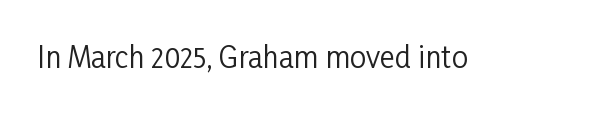
The image shows 29 px regular-weight, condensed sans-serif type, upright; set normal letter spacing, not underlined; low stroke contrast and a medium x-height.
